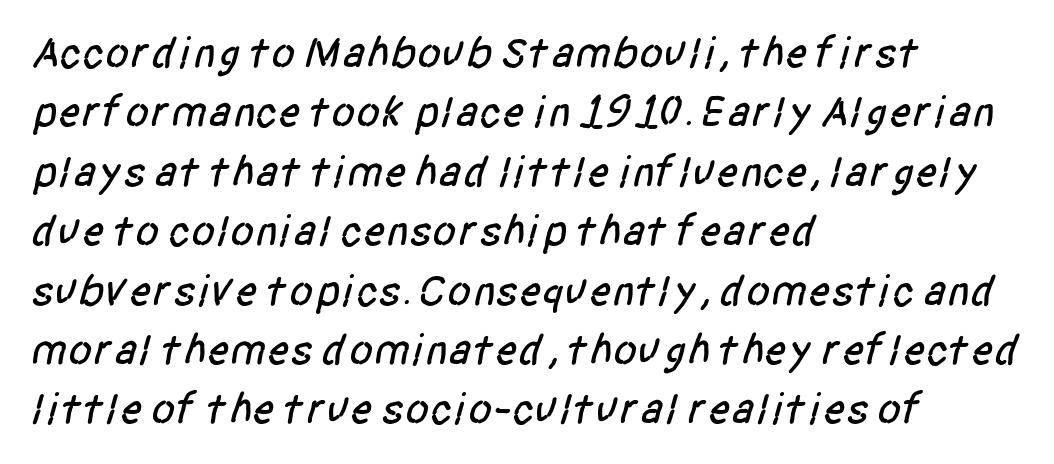
The face used here is a sans, in the tradition of grotesques and geometrics. Bare-footed words on every line. These lines sit exactly where default settings would place them. Do the characters align in a grid? No, the font is proportional. This rendering leaves character spacing at its baseline value. These lines are set flush left with a ragged right edge.
